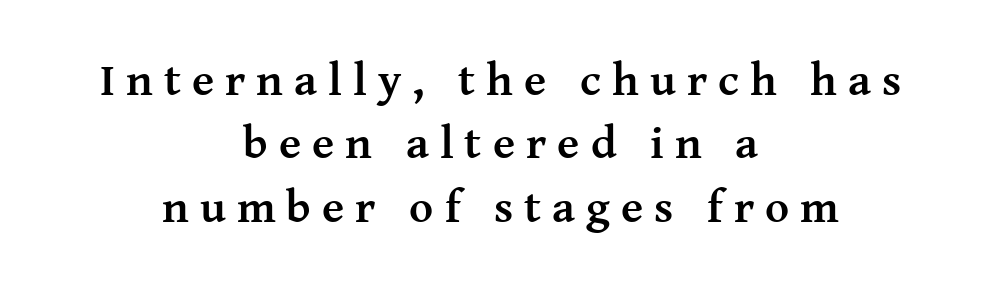
{"serif": "yes", "italic": "no", "bold": "yes", "weight": "semibold", "width": "normal", "stroke_contrast": "medium", "x_height": "medium", "monospaced": "no", "underline": "no", "align": "center", "line_spacing": "normal", "line_spacing_ratio": 1.38, "letter_spacing": "wide", "letter_spacing_em": 0.24, "glyph_px": 46}
